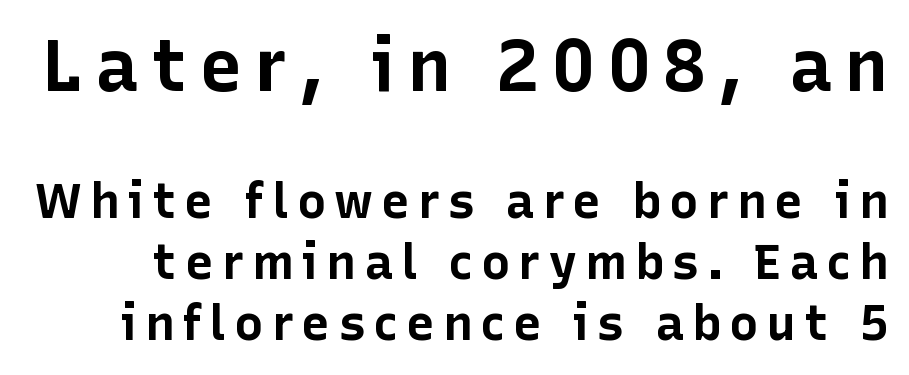
The image shows 73 px bold sans-serif type, upright; set normal line spacing (1.25x), not underlined; the first (top) block is 1.49x larger; low stroke contrast and a medium x-height.
